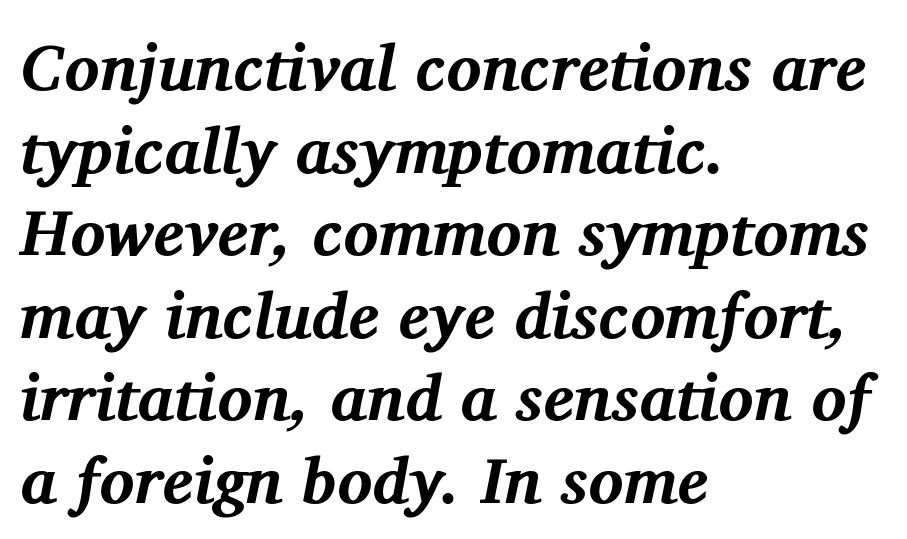
{"serif": "yes", "italic": "yes", "lean": "right", "slant_degrees": 11, "bold": "yes", "weight": "bold", "width": "normal", "stroke_contrast": "medium", "x_height": "medium", "monospaced": "no", "underline": "no", "align": "left", "line_spacing": "normal", "line_spacing_ratio": 1.27, "letter_spacing": "normal", "letter_spacing_em": 0.0, "glyph_px": 65}
